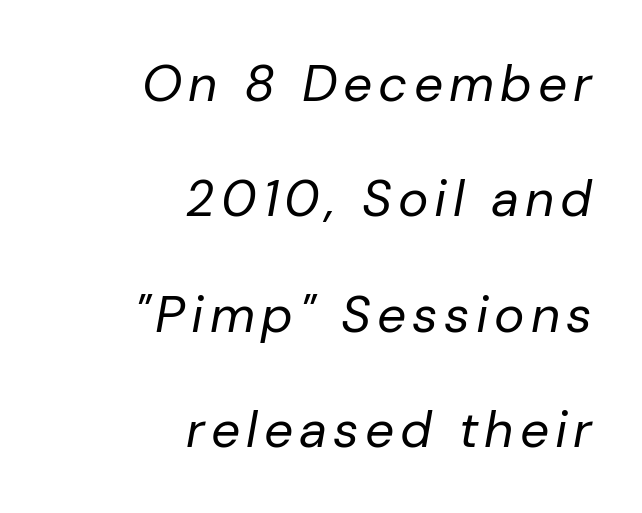
{"italic": "yes", "lean": "right", "slant_degrees": 10, "bold": "no", "weight": "regular", "width": "normal", "stroke_contrast": "low", "x_height": "medium", "monospaced": "no", "underline": "no", "align": "right", "line_spacing": "loose", "line_spacing_ratio": 2.26, "glyph_px": 51}
